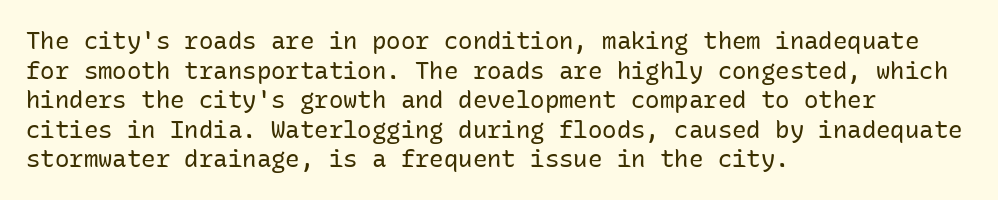
Words appear dense and cohesive because spacing is normal. Stem width sits at or under what a default text font uses. Honestly, there is no underline to notice here at all. The lettering stays uniformly vertical, giving the passage a roman look.
